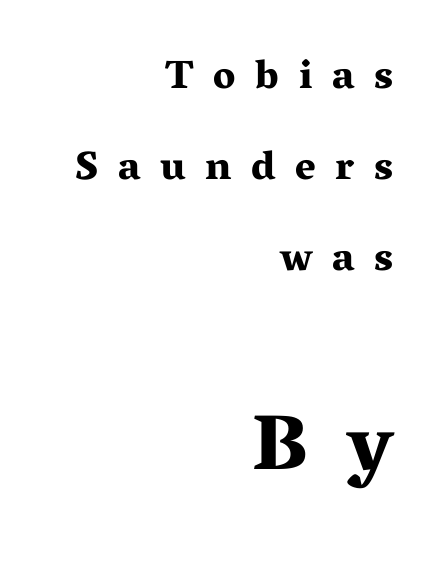
The image shows 79 px bold, wide serif type, upright; set right-aligned, loose line spacing (2.28x), unusually wide letter spacing (+0.49 em), not underlined; the second (bottom) block is 1.98x larger; medium stroke contrast and a medium x-height.
